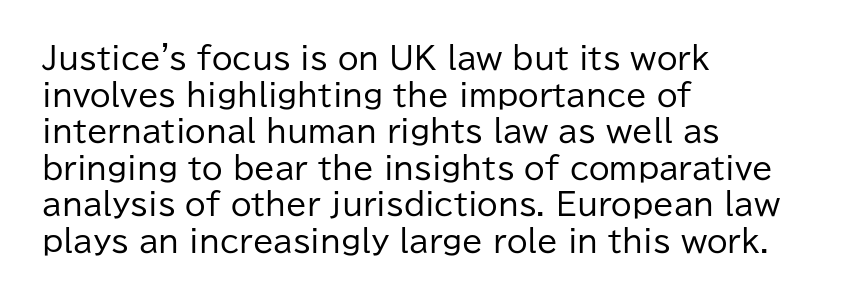
The image shows 30 px regular-weight sans-serif type, upright; set left-aligned, line spacing 1.22x, normal letter spacing, not underlined; low stroke contrast and a medium x-height.
